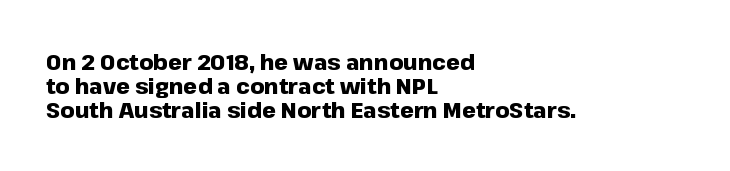
{"italic": "no", "bold": "yes", "underline": "no", "align": "left", "line_spacing": "tight", "line_spacing_ratio": 1.09, "letter_spacing": "normal", "letter_spacing_em": 0.0, "glyph_px": 22}
